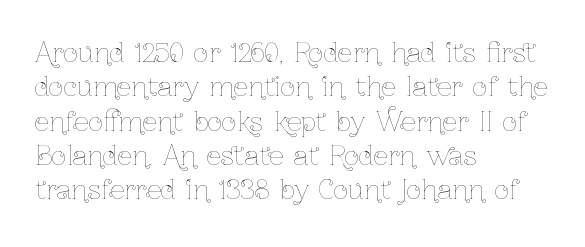
{"italic": "no", "bold": "no", "underline": "no", "align": "left", "line_spacing": "normal", "line_spacing_ratio": 1.32, "letter_spacing": "normal", "letter_spacing_em": 0.0, "glyph_px": 26}
